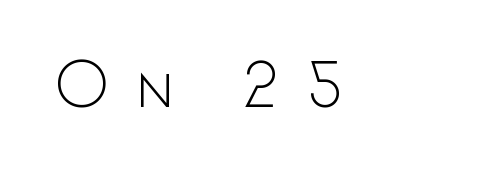
The image shows 65 px light sans-serif type, upright; set unusually wide letter spacing (+0.41 em), not underlined; low stroke contrast and a medium x-height.
